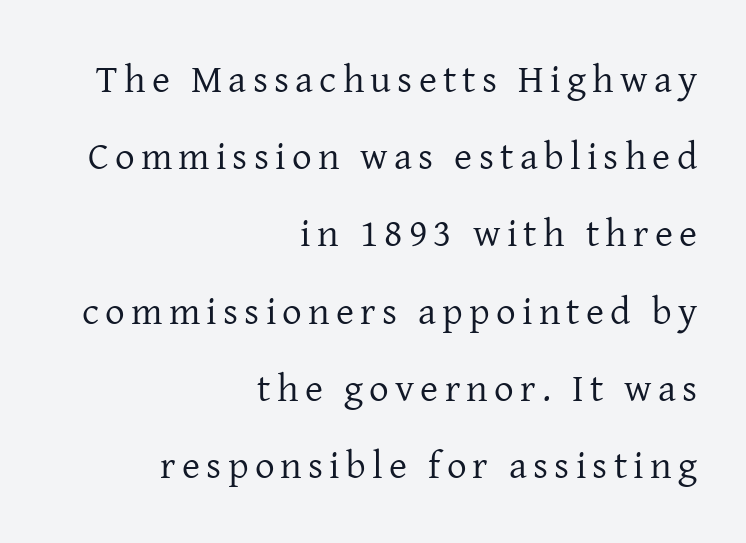
Q: Is the text bold? A: No.
Q: Is the text italic (slanted)? A: No, it is upright.
Q: Is the typeface a serif or a sans-serif typeface? A: Serif.
Q: Is the text underlined? A: No.
Q: How is the paragraph aligned? A: Right-aligned.
Q: Is the spacing between lines tight, normal or loose? A: Loose.
Q: Width (condensed, normal, or wide)? A: Normal.
Q: Stroke contrast? A: Low.
Q: x-height? A: Medium.
Q: Monospaced? A: No.
